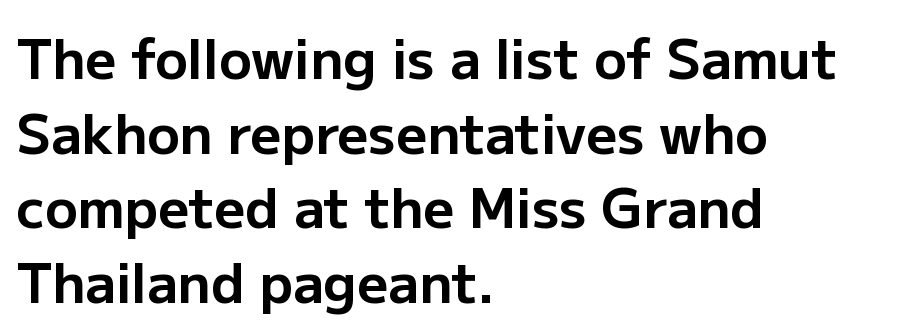
{"serif": "no", "italic": "no", "bold": "yes", "weight": "bold", "width": "normal", "stroke_contrast": "low", "x_height": "medium", "monospaced": "no", "underline": "no", "align": "left", "line_spacing": "normal", "line_spacing_ratio": 1.38, "letter_spacing": "normal", "letter_spacing_em": 0.0, "glyph_px": 54}
